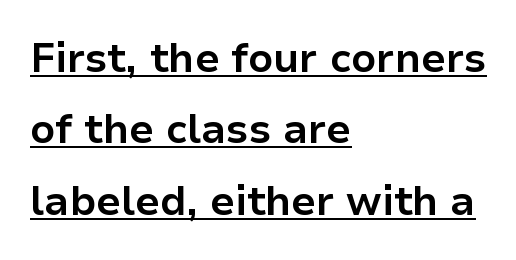
The image shows 41 px bold sans-serif type, upright; set left-aligned, line spacing 1.74x, normal letter spacing, underlined; low stroke contrast and a medium x-height.
